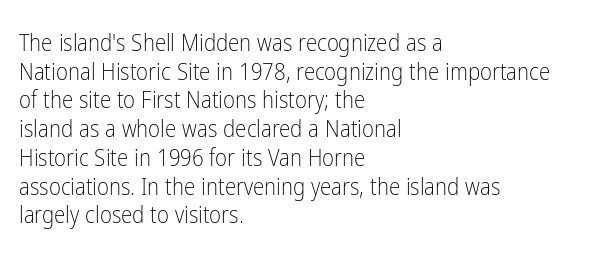
{"italic": "no", "bold": "no", "underline": "no", "align": "left", "line_spacing": "normal", "line_spacing_ratio": 1.25, "letter_spacing": "normal", "letter_spacing_em": 0.0, "glyph_px": 23}
